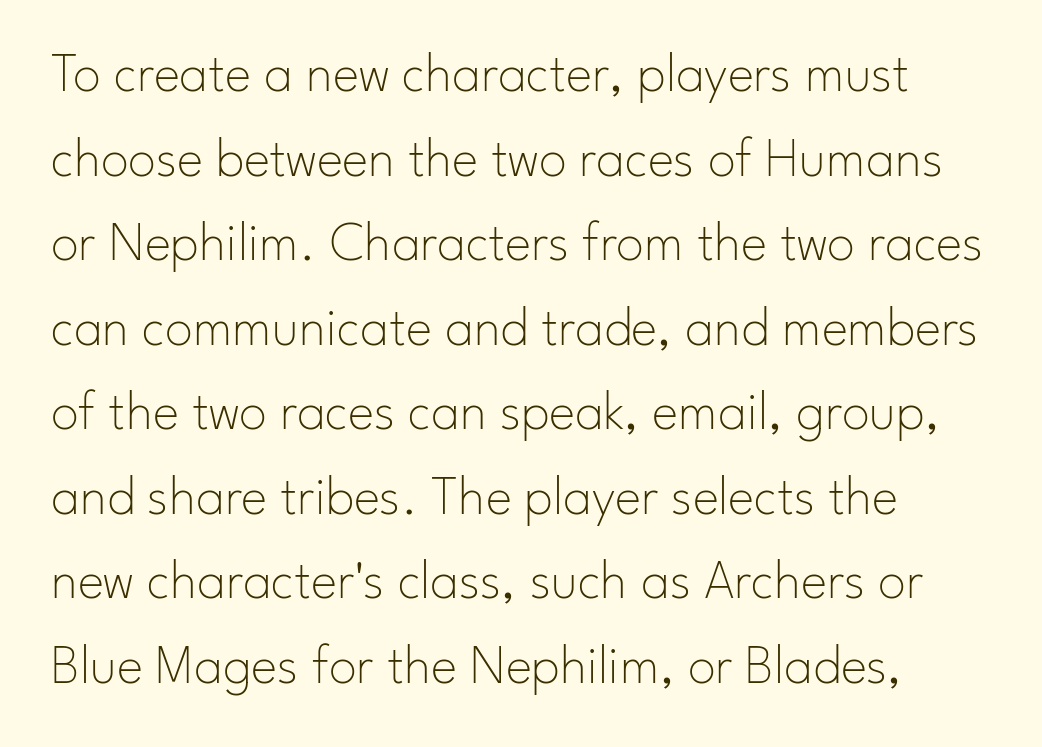
The image shows 56 px thin sans-serif type, upright; set normal line spacing (1.51x), normal letter spacing, not underlined; low stroke contrast and a small x-height.
